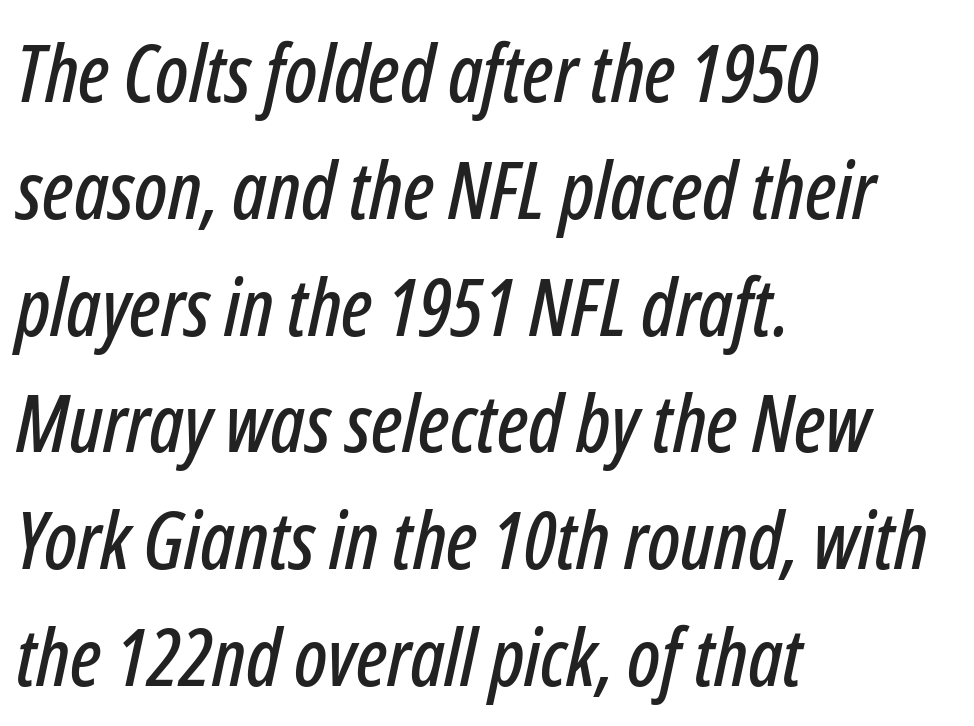
{"italic": "yes", "lean": "right", "slant_degrees": 12, "width": "condensed", "stroke_contrast": "low", "x_height": "medium", "monospaced": "no", "underline": "no", "align": "left", "line_spacing": "normal", "line_spacing_ratio": 1.46, "letter_spacing": "normal", "letter_spacing_em": 0.0, "glyph_px": 80}
